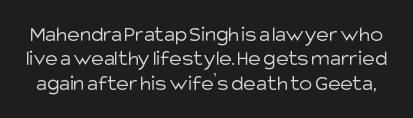
Only glyphs here, with clear space below each row. Interline gaps are noticeably narrow in this sample. The letters stand straight up with perfectly vertical stems. The gaps between neighbouring characters are ordinary and unremarkable.
